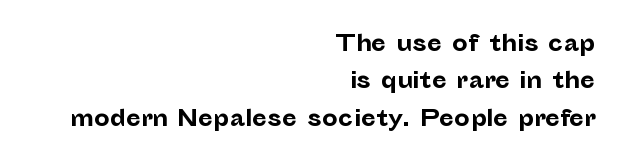
{"italic": "no", "bold": "yes", "underline": "no", "align": "right", "line_spacing": "normal", "line_spacing_ratio": 1.7, "letter_spacing": "normal", "letter_spacing_em": 0.0, "glyph_px": 22}
